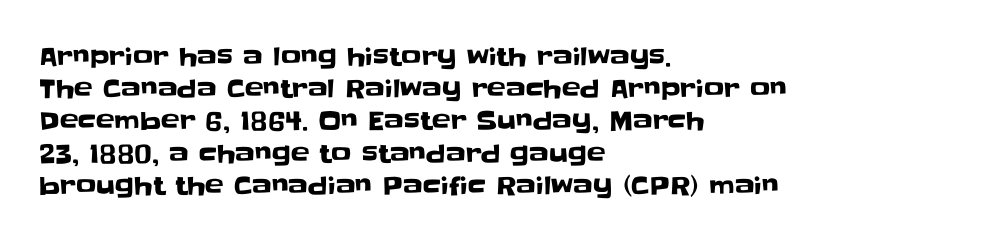
Q: Is the text italic (slanted)? A: No, it is upright.
Q: Is the text underlined? A: No.
Q: How is the paragraph aligned? A: Left-aligned.
Q: Is the spacing between letters normal or unusually wide? A: Normal.
Q: Is the spacing between lines tight, normal or loose? A: Normal.
